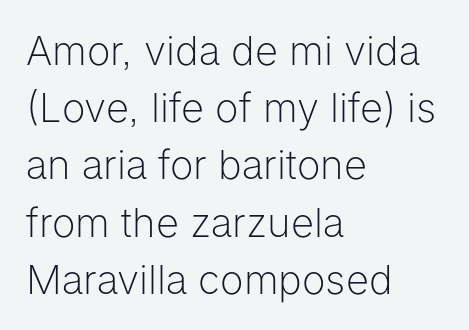
Q: Is the text bold? A: No.
Q: Is the text italic (slanted)? A: No, it is upright.
Q: Is the typeface a serif or a sans-serif typeface? A: Sans-serif.
Q: Is the text underlined? A: No.
Q: How is the paragraph aligned? A: Left-aligned.
Q: Is the spacing between letters normal or unusually wide? A: Normal.
Q: Is the spacing between lines tight, normal or loose? A: Normal.
Q: Width (condensed, normal, or wide)? A: Normal.
Q: Stroke contrast? A: Low.
Q: x-height? A: Medium.
Q: Monospaced? A: No.
